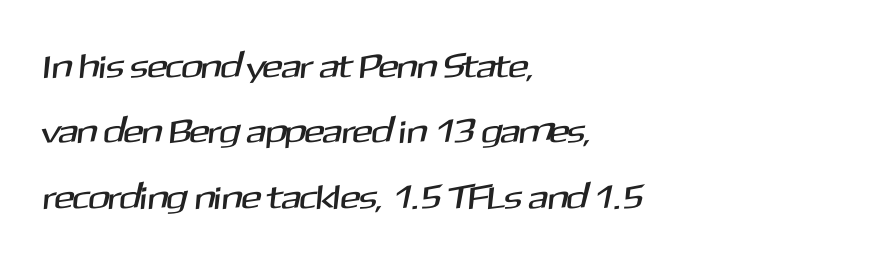
The image shows 34 px sans-serif type; set left-aligned, loose line spacing (1.92x), normal letter spacing, not underlined; medium stroke contrast and a medium x-height.
